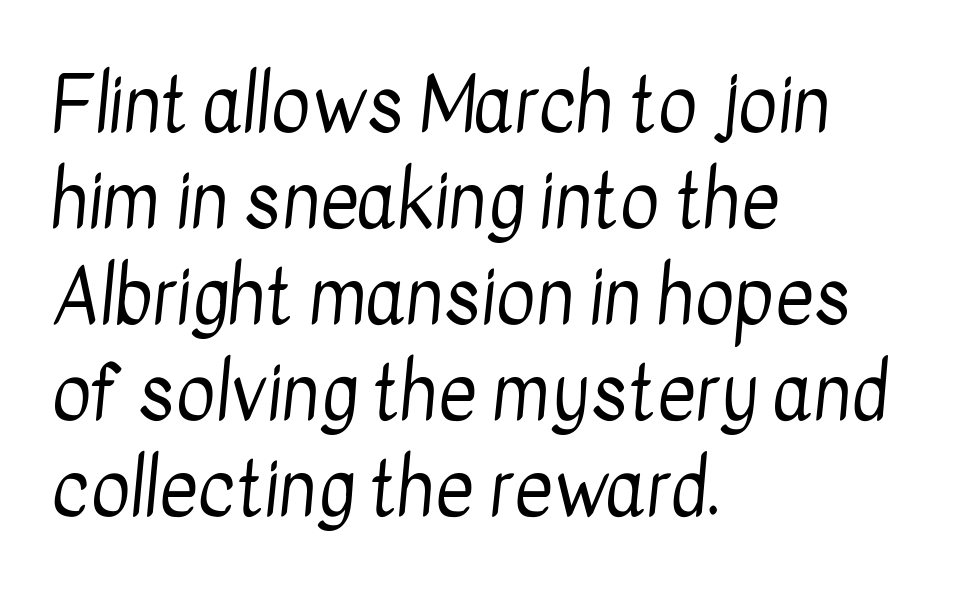
Q: Is the text bold? A: No.
Q: Is the typeface a serif or a sans-serif typeface? A: Sans-serif.
Q: Is the text underlined? A: No.
Q: How is the paragraph aligned? A: Left-aligned.
Q: Is the spacing between letters normal or unusually wide? A: Normal.
Q: Is the spacing between lines tight, normal or loose? A: Normal.
Q: Width (condensed, normal, or wide)? A: Condensed.
Q: Stroke contrast? A: Low.
Q: x-height? A: Medium.
Q: Monospaced? A: No.
